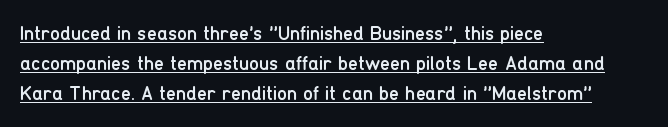
Compared with typical paragraphs, the rows here are spaced about the same. These glyphs show unthickened strokes, regular width or finer. In designer terms, the underline attribute is active on this setting. Teacher's note: observe the even left margin — that is flush-left alignment.
